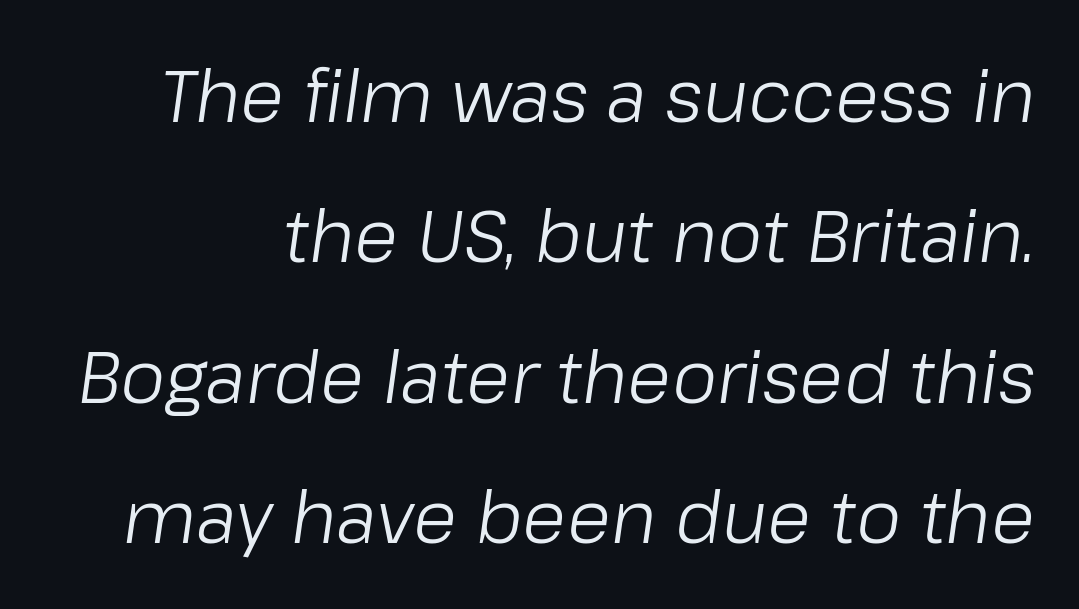
Characters follow at the spacing the type designer built in. Bold? No — there's no thickening of the strokes. These lines were composed using italics. Bare-footed words on every line. Proportional: the letters do not fall into vertical columns.
